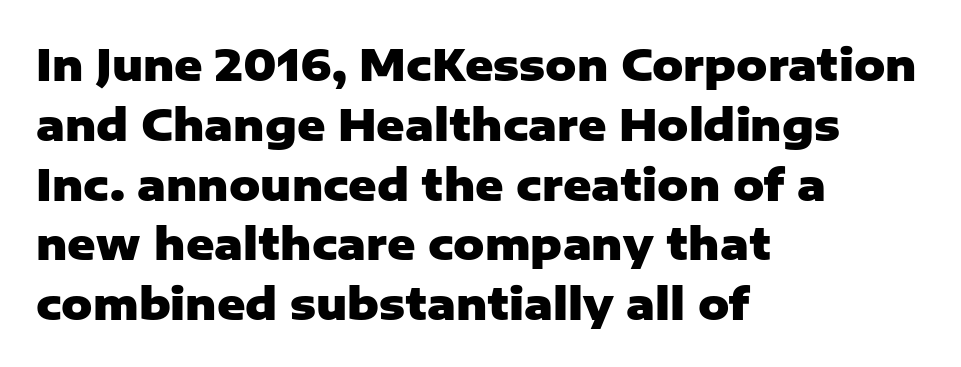
The image shows 43 px heavy sans-serif type, upright; set left-aligned, normal line spacing (1.39x), normal letter spacing, not underlined; low stroke contrast and a medium x-height.
